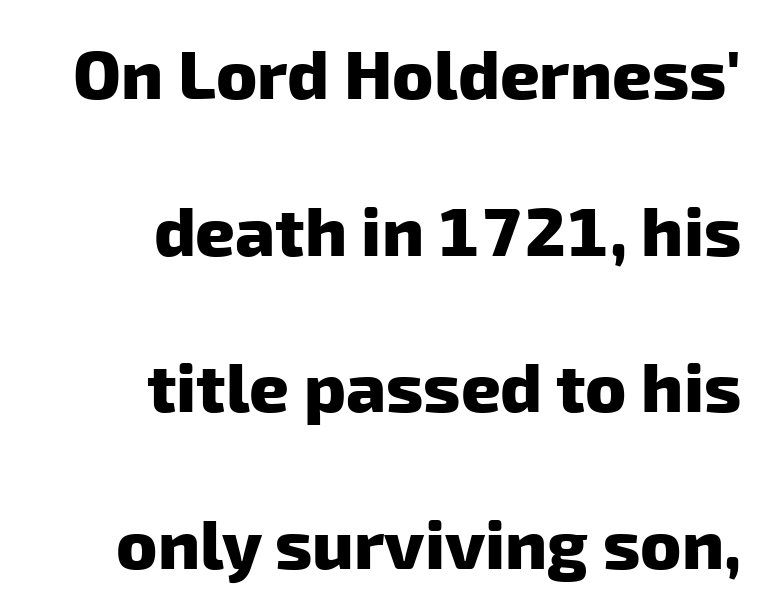
The rendering anchors every line to the right-hand side. Heavy, bold letterforms. Check where the strokes stop: nothing finishes them off — pure sans. Caption: standard tracking, unaltered.
